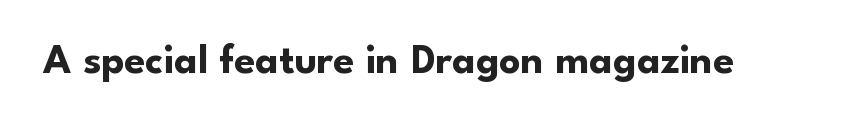
{"serif": "no", "italic": "no", "bold": "yes", "weight": "bold", "width": "normal", "stroke_contrast": "low", "x_height": "small", "monospaced": "no", "underline": "no", "letter_spacing": "normal", "letter_spacing_em": 0.0, "glyph_px": 42}
